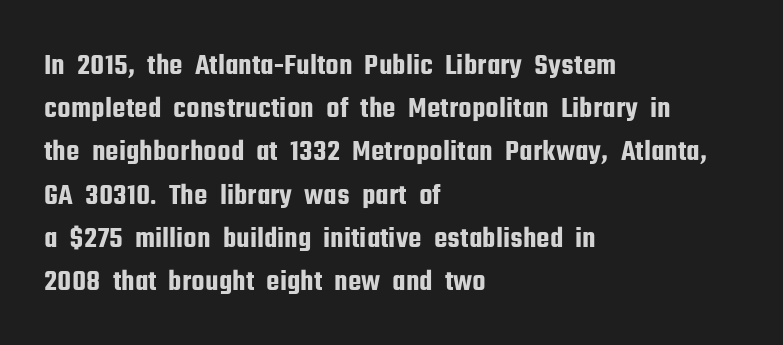
Q: Is the text italic (slanted)? A: No, it is upright.
Q: Is the typeface a serif or a sans-serif typeface? A: Sans-serif.
Q: Is the text underlined? A: No.
Q: How is the paragraph aligned? A: Left-aligned.
Q: Is the spacing between letters normal or unusually wide? A: Normal.
Q: Is the spacing between lines tight, normal or loose? A: Normal.
Q: Width (condensed, normal, or wide)? A: Condensed.
Q: Stroke contrast? A: Low.
Q: x-height? A: Medium.
Q: Monospaced? A: No.
